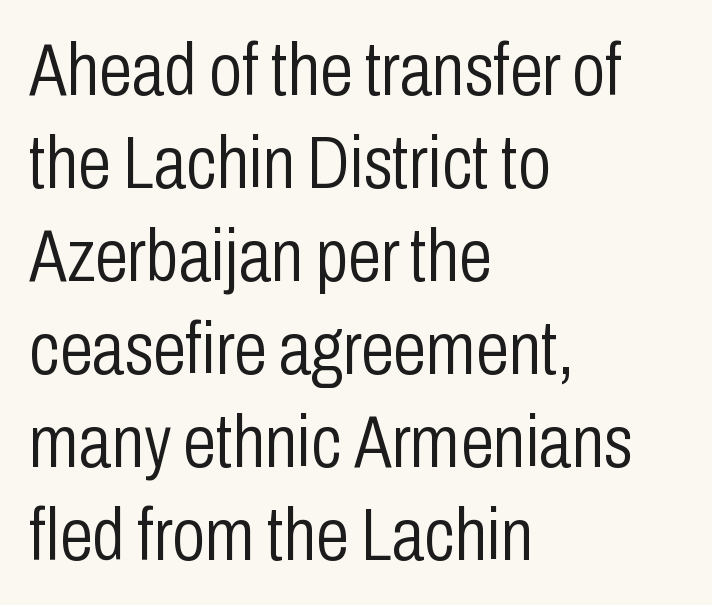
{"serif": "no", "italic": "no", "bold": "no", "weight": "light", "width": "condensed", "stroke_contrast": "low", "x_height": "medium", "monospaced": "no", "underline": "no", "align": "left", "line_spacing_ratio": 1.24, "letter_spacing": "normal", "letter_spacing_em": 0.0, "glyph_px": 75}
